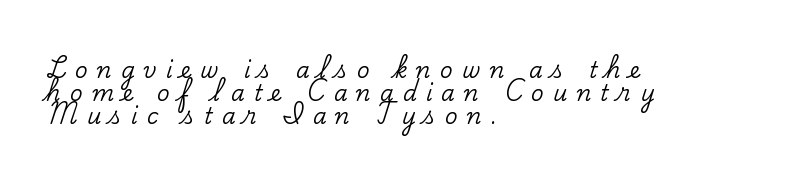
Glyph-to-glyph distance is far greater than everyday printed text. Notice how the passage keeps a crisp vertical edge on the left only. Words float on clear page, feet unadorned. The lines are packed closely together with very little leading.
